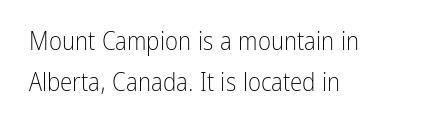
The image shows 25 px text type, upright; set left-aligned, normal line spacing (1.65x), normal letter spacing, not underlined.
